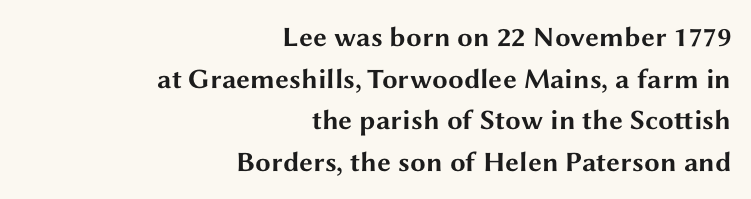
{"serif": "no", "italic": "no", "bold": "yes", "weight": "bold", "width": "wide", "stroke_contrast": "medium", "x_height": "medium", "monospaced": "no", "underline": "no", "align": "right", "line_spacing": "normal", "line_spacing_ratio": 1.49, "letter_spacing": "normal", "letter_spacing_em": 0.0, "glyph_px": 28}
